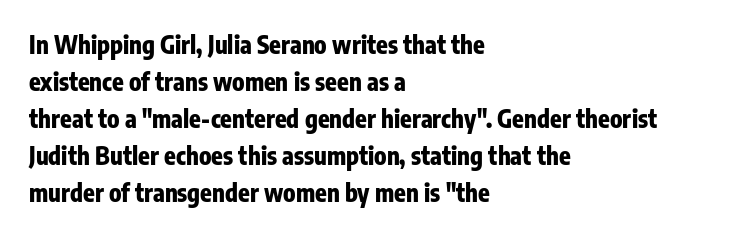
{"italic": "no", "bold": "yes", "underline": "no", "align": "left", "line_spacing": "normal", "line_spacing_ratio": 1.54, "letter_spacing": "normal", "letter_spacing_em": 0.0, "glyph_px": 24}
